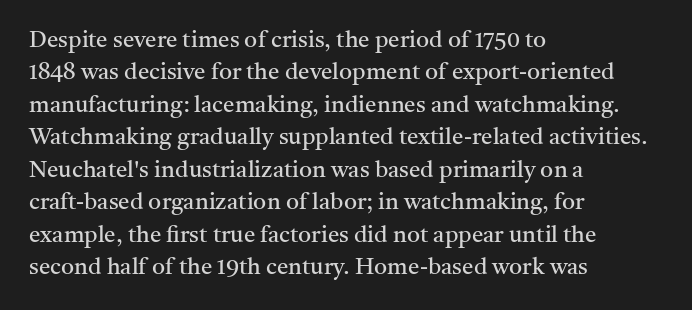
The image shows 23 px text type, upright; set left-aligned, normal line spacing (1.41x), normal letter spacing, not underlined.
